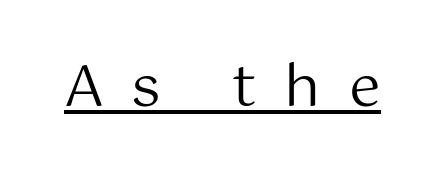
Q: Is the text bold? A: No.
Q: Is the text italic (slanted)? A: No, it is upright.
Q: Is the typeface a serif or a sans-serif typeface? A: Sans-serif.
Q: Is the text underlined? A: Yes.
Q: Is the spacing between letters normal or unusually wide? A: Unusually wide.
Q: Width (condensed, normal, or wide)? A: Normal.
Q: Stroke contrast? A: Medium.
Q: x-height? A: Medium.
Q: Monospaced? A: No.
